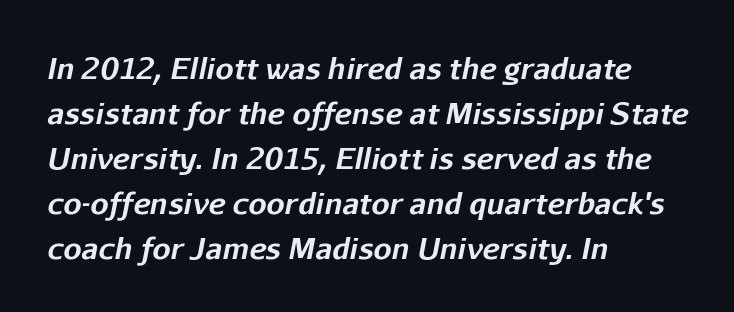
{"italic": "yes", "lean": "right", "slant_degrees": 11, "bold": "yes", "weight": "bold", "width": "normal", "stroke_contrast": "low", "x_height": "medium", "monospaced": "no", "underline": "no", "align": "left", "line_spacing": "normal", "line_spacing_ratio": 1.55, "letter_spacing": "normal", "letter_spacing_em": 0.0, "glyph_px": 29}
